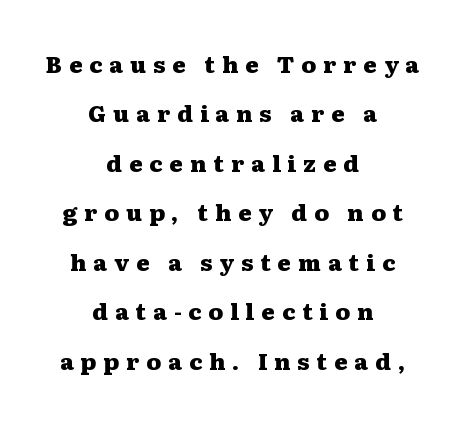
The image shows 23 px bold type, upright; set centered, loose line spacing (2.15x), unusually wide letter spacing (+0.3 em), not underlined.
